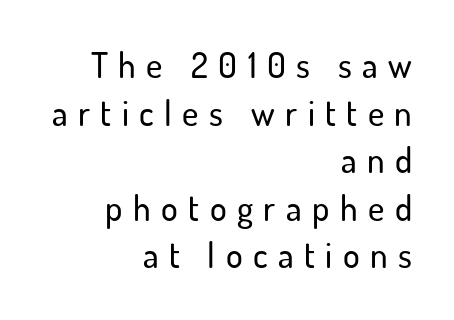
The rendering uses a moderate line-height, typical for paragraphs. Beneath every word, the page is bare. Typographically, this falls in the sans-serif category. Right-aligned paragraph, ragged on the left. These lines are rendered in a variable-pitch font. A typesetter would call this heavily tracked-out type.
